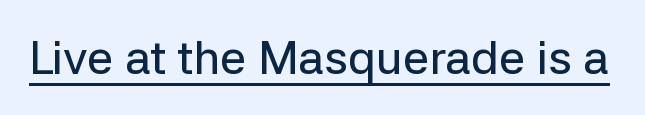
The image shows 47 px sans-serif type, upright; set normal letter spacing, underlined; low stroke contrast and a medium x-height.
